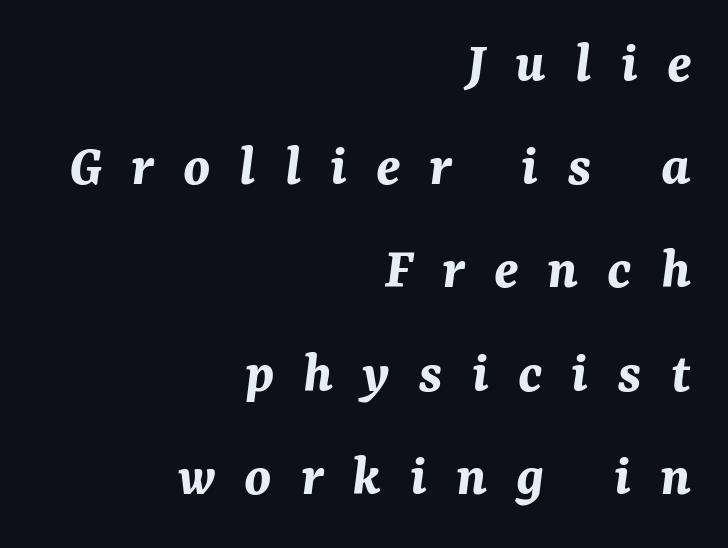
The image shows 60 px bold type, italic (leaning right); set right-aligned, line spacing 1.72x, unusually wide letter spacing (+0.48 em), not underlined; medium stroke contrast and a medium x-height.
